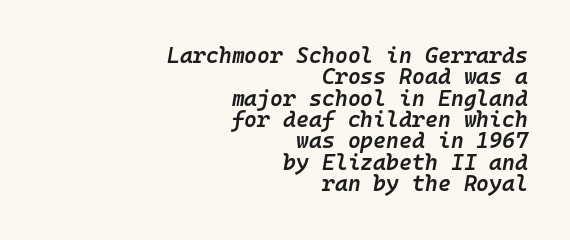
The image shows 22 px text type, italic (leaning right); set right-aligned, tight line spacing (0.97x), normal letter spacing, not underlined.
